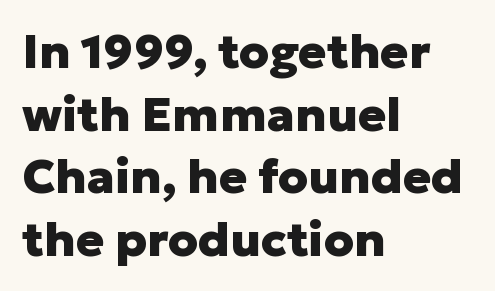
Q: Is the text bold? A: Yes.
Q: Is the text italic (slanted)? A: No, it is upright.
Q: Is the typeface a serif or a sans-serif typeface? A: Sans-serif.
Q: Is the text underlined? A: No.
Q: How is the paragraph aligned? A: Left-aligned.
Q: Is the spacing between letters normal or unusually wide? A: Normal.
Q: Is the spacing between lines tight, normal or loose? A: Normal.
Q: Width (condensed, normal, or wide)? A: Normal.
Q: Stroke contrast? A: Low.
Q: x-height? A: Medium.
Q: Monospaced? A: No.
